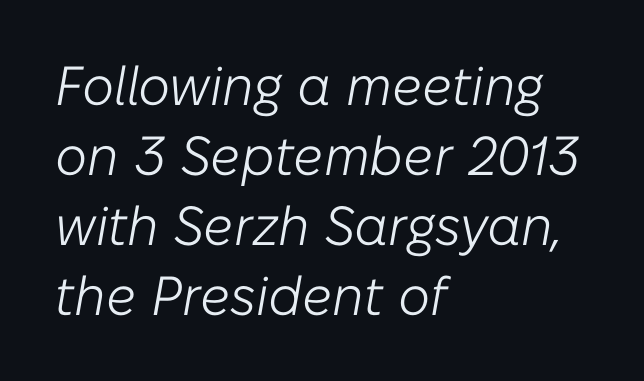
Q: Is the text bold? A: No.
Q: Is the text italic (slanted)? A: Yes, it leans right by about 10 degrees.
Q: Is the text underlined? A: No.
Q: How is the paragraph aligned? A: Left-aligned.
Q: Is the spacing between letters normal or unusually wide? A: Normal.
Q: Is the spacing between lines tight, normal or loose? A: Normal.
Q: Width (condensed, normal, or wide)? A: Normal.
Q: Stroke contrast? A: Low.
Q: x-height? A: Medium.
Q: Monospaced? A: No.
